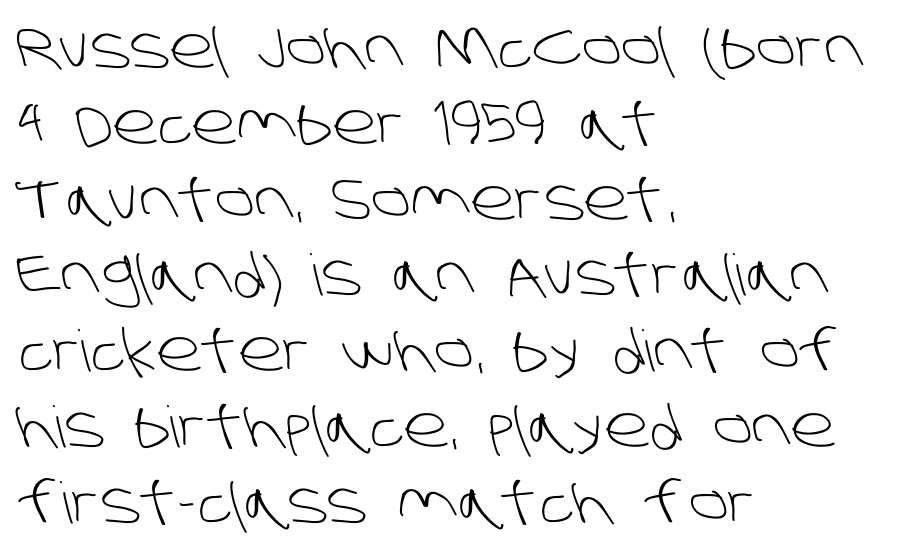
{"serif": "no", "bold": "no", "weight": "light", "width": "normal", "stroke_contrast": "low", "x_height": "large", "monospaced": "no", "underline": "no", "align": "left", "line_spacing": "normal", "line_spacing_ratio": 1.33, "letter_spacing": "normal", "letter_spacing_em": 0.0, "glyph_px": 57}
